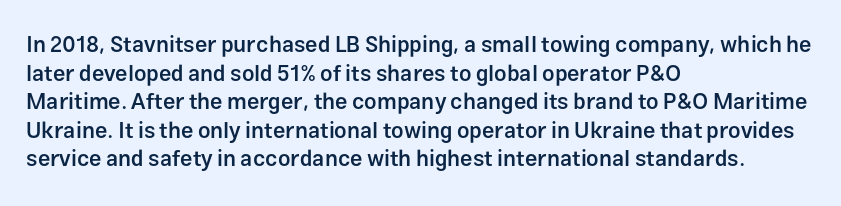
Between one letter and the next there's only the usual sliver of space. Firm but not heavy-handed strokes: this text is semibold. No italicization has been applied; the sample stays upright. Each line starts at the same left margin while the right side varies. Notice how descenders clear the ascenders below comfortably — that's standard leading.
